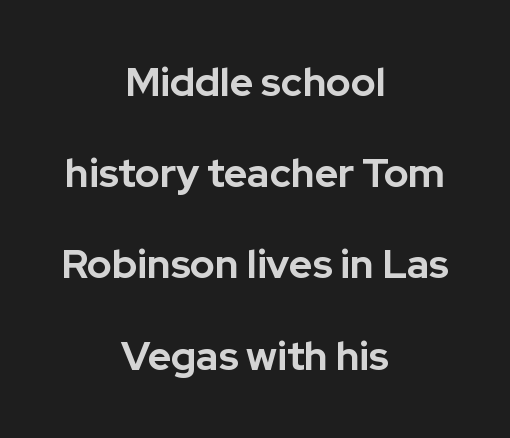
This sample is center-justified, so both line endings float freely. Typesetter's note: full bold, strokes at maximum text heaviness. Default kerning and tracking; the words read as compact shapes. It's the straight-up-and-down kind of type. The baseline area is clear.
